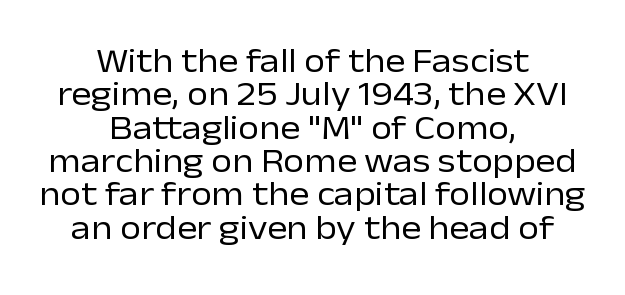
Weight: regular or lighter. Tall strokes in this sample are plumb rather than angled. I'd call this a sans setting — the letters go barefoot. Students, note that the glyphs here touch the page at normal intervals. Varying glyph widths throughout — classic text-font behaviour.
